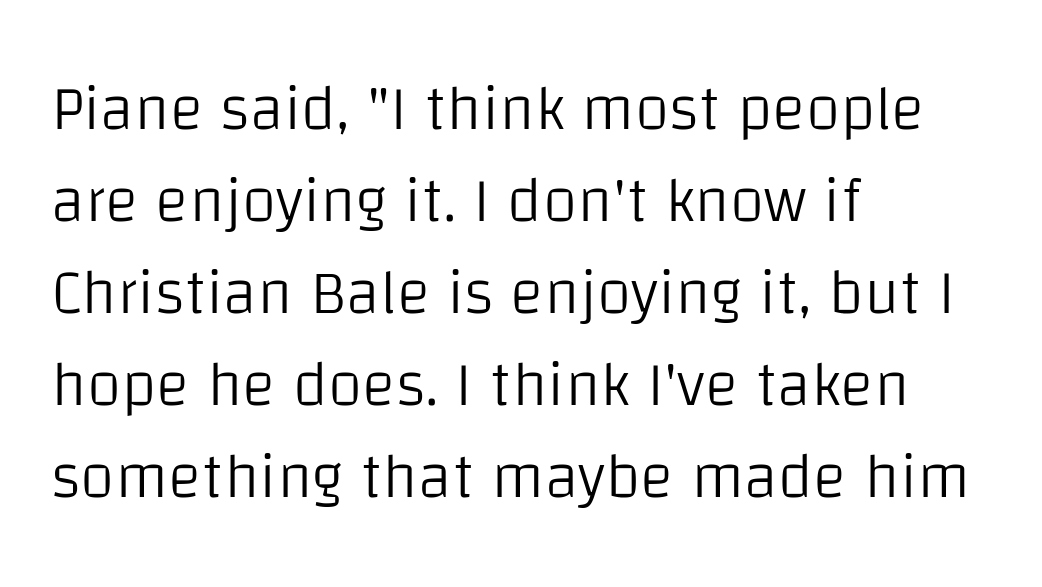
Q: Is the text bold? A: No.
Q: Is the text italic (slanted)? A: No, it is upright.
Q: Is the typeface a serif or a sans-serif typeface? A: Sans-serif.
Q: Is the text underlined? A: No.
Q: How is the paragraph aligned? A: Left-aligned.
Q: Is the spacing between letters normal or unusually wide? A: Normal.
Q: Is the spacing between lines tight, normal or loose? A: Normal.
Q: Width (condensed, normal, or wide)? A: Normal.
Q: Stroke contrast? A: Low.
Q: x-height? A: Large.
Q: Monospaced? A: No.
